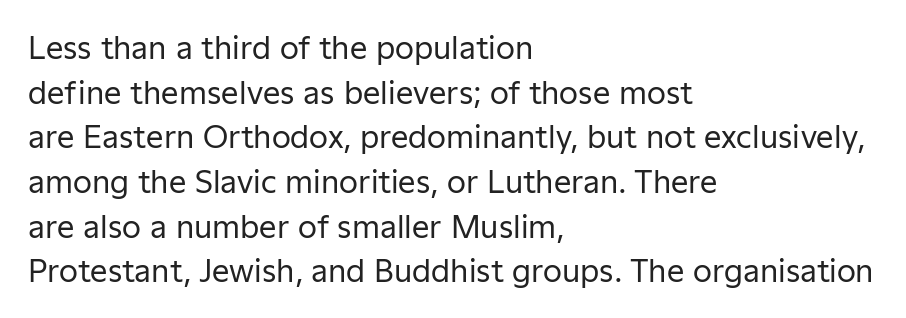
{"serif": "no", "italic": "no", "bold": "no", "weight": "regular", "width": "normal", "stroke_contrast": "low", "x_height": "medium", "monospaced": "no", "underline": "no", "align": "left", "line_spacing": "normal", "line_spacing_ratio": 1.44, "letter_spacing": "normal", "letter_spacing_em": 0.0, "glyph_px": 31}
